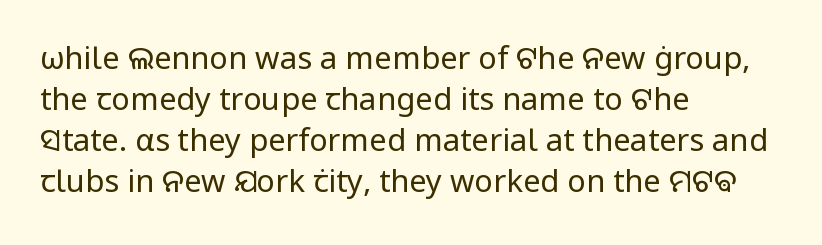
Q: Is the text bold? A: No.
Q: Is the text italic (slanted)? A: No, it is upright.
Q: Is the typeface a serif or a sans-serif typeface? A: Sans-serif.
Q: Is the text underlined? A: No.
Q: How is the paragraph aligned? A: Left-aligned.
Q: Is the spacing between letters normal or unusually wide? A: Normal.
Q: Is the spacing between lines tight, normal or loose? A: Normal.
Q: Width (condensed, normal, or wide)? A: Normal.
Q: Stroke contrast? A: Low.
Q: x-height? A: Medium.
Q: Monospaced? A: No.
